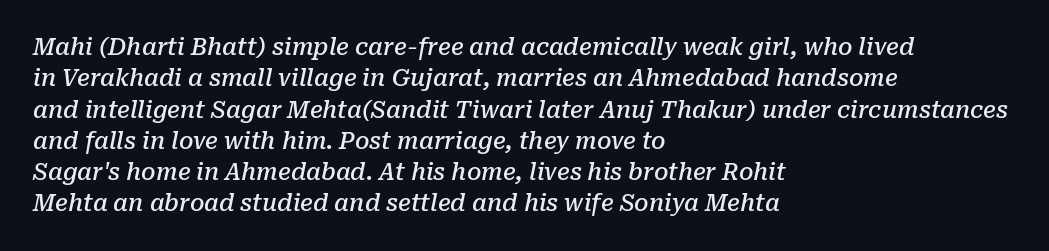
{"italic": "yes", "lean": "right", "slant_degrees": 10, "bold": "semi", "underline": "no", "align": "left", "line_spacing": "normal", "line_spacing_ratio": 1.36, "letter_spacing": "normal", "letter_spacing_em": 0.0, "glyph_px": 23}
